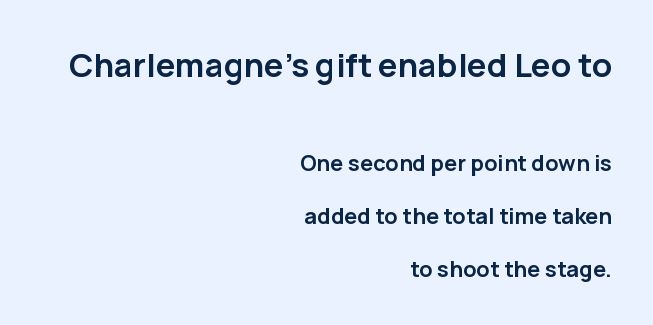
Q: Is the text bold? A: Yes.
Q: Is the text italic (slanted)? A: No, it is upright.
Q: Is the typeface a serif or a sans-serif typeface? A: Sans-serif.
Q: Is the text underlined? A: No.
Q: How is the paragraph aligned? A: Right-aligned.
Q: Is the spacing between letters normal or unusually wide? A: Normal.
Q: Is the spacing between lines tight, normal or loose? A: Loose.
Q: Which block of text is set in a larger size, the first (top) or the second (bottom)? A: The first (top) one.
Q: Width (condensed, normal, or wide)? A: Normal.
Q: Stroke contrast? A: Low.
Q: x-height? A: Medium.
Q: Monospaced? A: No.
